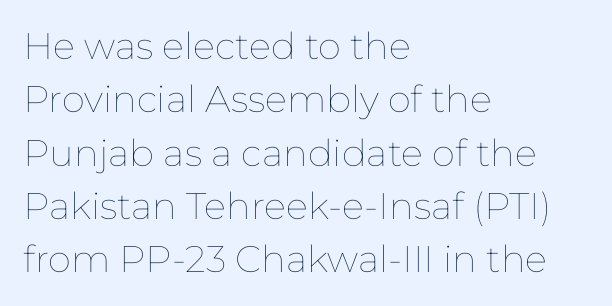
Q: Is the text bold? A: No.
Q: Is the text italic (slanted)? A: No, it is upright.
Q: Is the text underlined? A: No.
Q: How is the paragraph aligned? A: Left-aligned.
Q: Is the spacing between letters normal or unusually wide? A: Normal.
Q: Is the spacing between lines tight, normal or loose? A: Normal.
Q: Width (condensed, normal, or wide)? A: Normal.
Q: Stroke contrast? A: Low.
Q: x-height? A: Medium.
Q: Monospaced? A: No.
